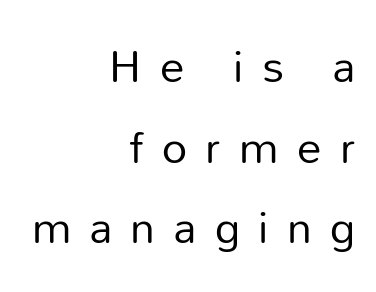
The image shows 44 px regular-weight sans-serif type, upright; set right-aligned, line spacing 1.83x, unusually wide letter spacing (+0.42 em), not underlined; low stroke contrast and a medium x-height.
